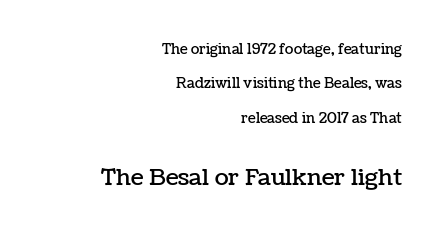
The gaps between neighbouring characters are ordinary and unremarkable. This sample trades compactness for vertical openness between lines. Typesetter's note — lower block bumped up in size, upper block left smaller. The space directly below the letters is spotless. A student would call this right alignment; a typographer would say flush right, rag left. Designer's note — italics off, roman on.
